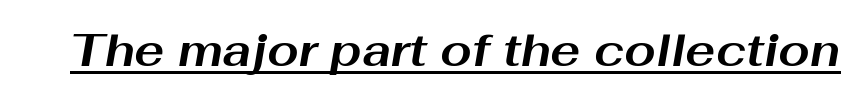
Character widths vary here, with narrow letters taking less room than wide ones. Underline: present. Is the type slanted? Yes — the strokes lean at a clear angle. The face used here is rendered with its standard letterfit. In terms of weight, the rendering is a true, heavy bold.
